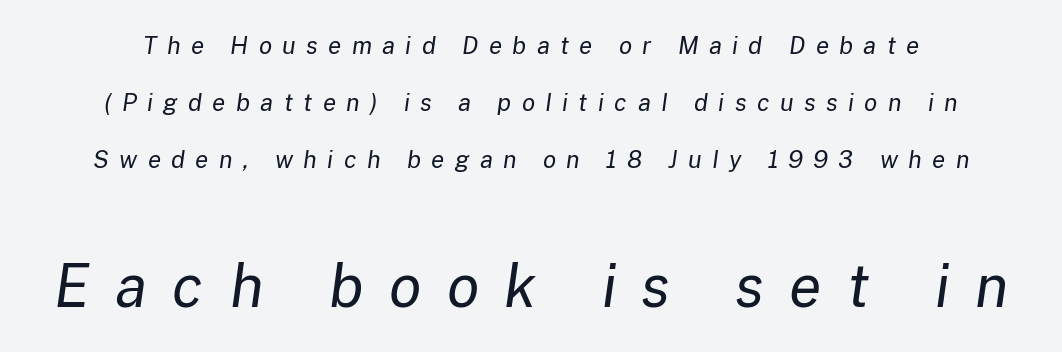
Q: Is the text bold? A: No.
Q: Is the text italic (slanted)? A: Yes, it leans right by about 8 degrees.
Q: Is the text underlined? A: No.
Q: Is the spacing between letters normal or unusually wide? A: Unusually wide.
Q: Is the spacing between lines tight, normal or loose? A: Loose.
Q: Which block of text is set in a larger size, the first (top) or the second (bottom)? A: The second (bottom) one.
Q: Width (condensed, normal, or wide)? A: Normal.
Q: Stroke contrast? A: Low.
Q: x-height? A: Medium.
Q: Monospaced? A: No.
